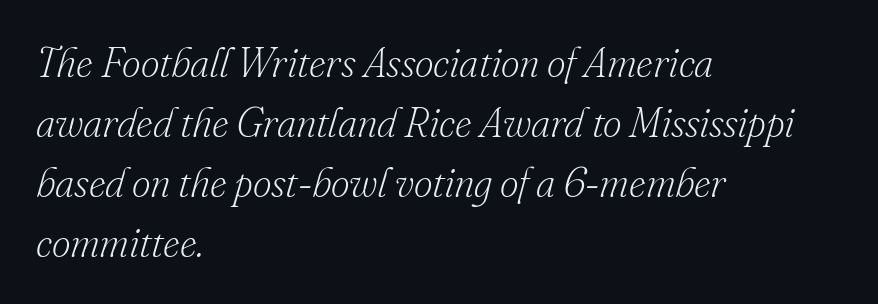
The image shows 41 px light serif type, italic (leaning right); set left-aligned, normal line spacing (1.46x), normal letter spacing, not underlined; low stroke contrast and a small x-height.
